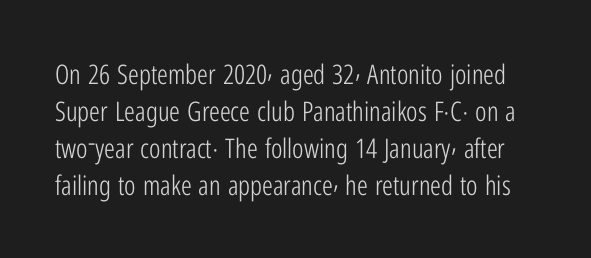
The image shows 27 px text type, upright; set normal line spacing (1.37x), normal letter spacing, not underlined.
